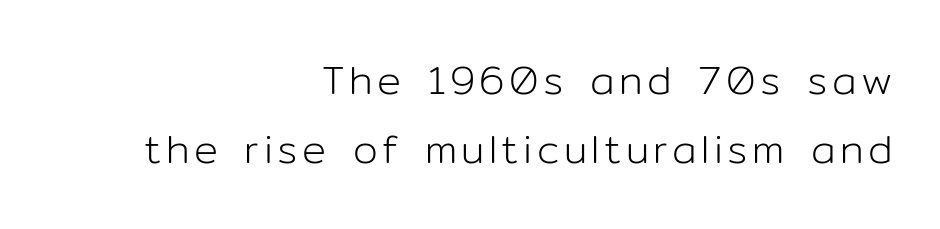
{"serif": "no", "italic": "no", "bold": "no", "weight": "light", "width": "normal", "stroke_contrast": "low", "x_height": "medium", "monospaced": "no", "underline": "no", "align": "right", "line_spacing_ratio": 1.73, "glyph_px": 40}
